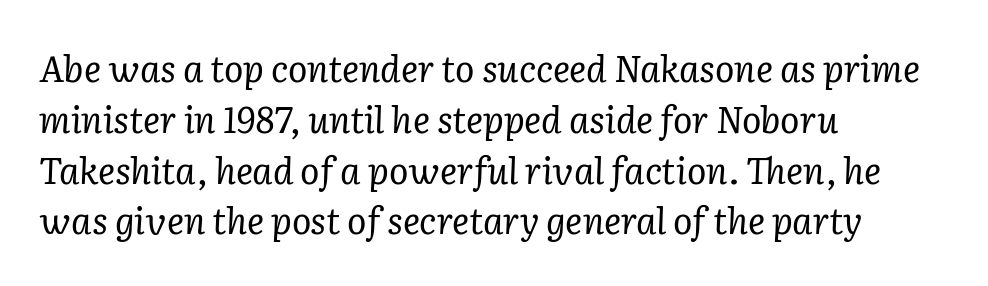
Are there feet on the stems? There are — it's a serif. Is this a fixed-width face? No — the glyphs have proportional, varying widths. Descender tails drop into unmarked territory. Notice how the passage keeps a crisp vertical edge on the left only. Vertically, the passage feels balanced, rows spaced as you'd expect.
